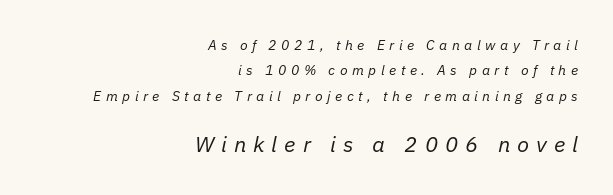
{"italic": "yes", "lean": "right", "slant_degrees": 11, "bold": "no", "underline": "no", "align": "right", "line_spacing_ratio": 1.82, "letter_spacing": "wide", "letter_spacing_em": 0.32, "larger_block": "second", "size_ratio": 1.57, "glyph_px": 22}
